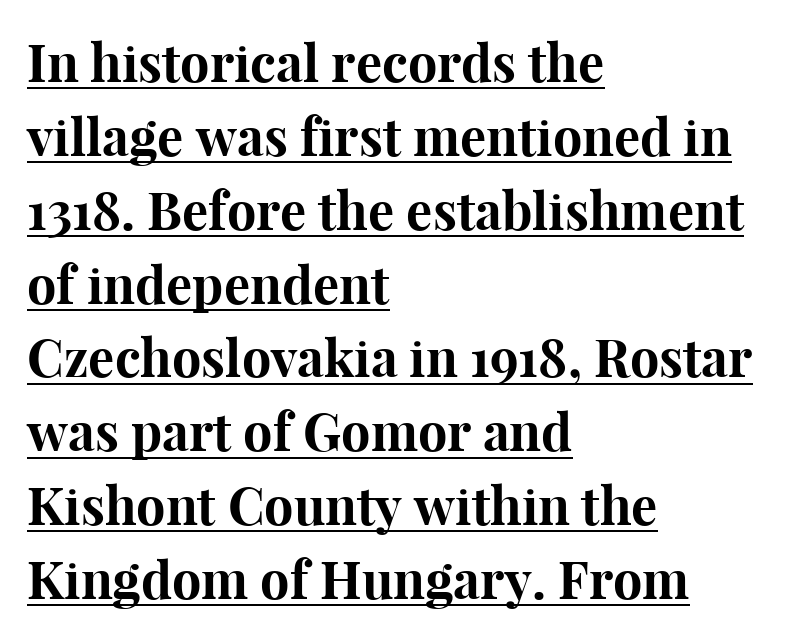
Q: Is the text bold? A: Yes.
Q: Is the text italic (slanted)? A: No, it is upright.
Q: Is the typeface a serif or a sans-serif typeface? A: Serif.
Q: Is the text underlined? A: Yes.
Q: How is the paragraph aligned? A: Left-aligned.
Q: Is the spacing between letters normal or unusually wide? A: Normal.
Q: Is the spacing between lines tight, normal or loose? A: Normal.
Q: Width (condensed, normal, or wide)? A: Normal.
Q: Stroke contrast? A: High.
Q: x-height? A: Medium.
Q: Monospaced? A: No.
